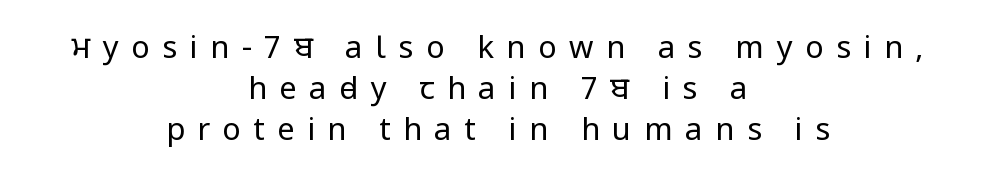
The image shows 31 px regular-weight, condensed sans-serif type, upright; set centered, normal line spacing (1.32x), unusually wide letter spacing (+0.4 em), not underlined; low stroke contrast.
